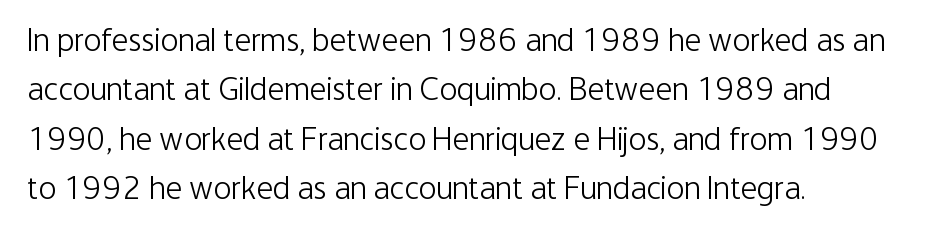
Q: Is the text bold? A: No.
Q: Is the text italic (slanted)? A: No, it is upright.
Q: Is the typeface a serif or a sans-serif typeface? A: Sans-serif.
Q: Is the text underlined? A: No.
Q: How is the paragraph aligned? A: Left-aligned.
Q: Is the spacing between letters normal or unusually wide? A: Normal.
Q: Is the spacing between lines tight, normal or loose? A: Normal.
Q: Width (condensed, normal, or wide)? A: Condensed.
Q: Stroke contrast? A: Low.
Q: x-height? A: Medium.
Q: Monospaced? A: No.
